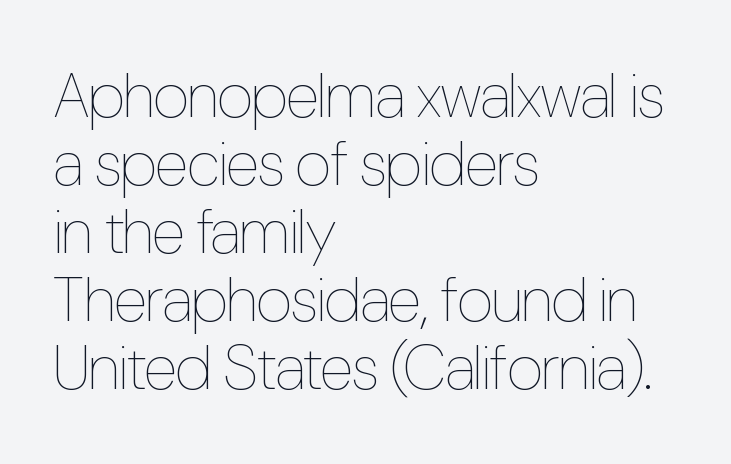
{"italic": "no", "bold": "no", "weight": "thin", "width": "condensed", "stroke_contrast": "low", "x_height": "medium", "monospaced": "no", "underline": "no", "align": "left", "line_spacing": "tight", "line_spacing_ratio": 1.08, "letter_spacing": "normal", "letter_spacing_em": 0.0, "glyph_px": 63}
